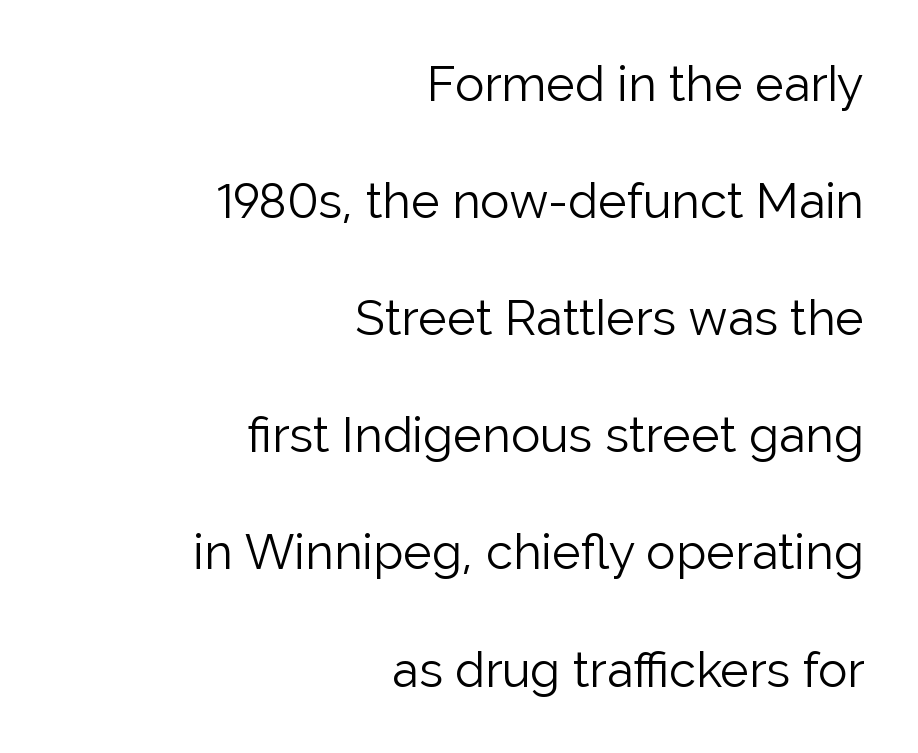
Q: Is the text bold? A: No.
Q: Is the text italic (slanted)? A: No, it is upright.
Q: Is the typeface a serif or a sans-serif typeface? A: Sans-serif.
Q: Is the text underlined? A: No.
Q: How is the paragraph aligned? A: Right-aligned.
Q: Is the spacing between letters normal or unusually wide? A: Normal.
Q: Is the spacing between lines tight, normal or loose? A: Loose.
Q: Width (condensed, normal, or wide)? A: Normal.
Q: Stroke contrast? A: Low.
Q: x-height? A: Medium.
Q: Monospaced? A: No.
